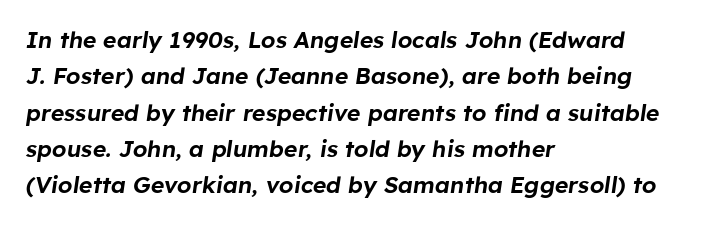
What stands out about the letter spacing? Nothing — it is the standard amount. This rendering features lettering with no underline. Casual observation: everything's shoved over to the left. The typography opts for an oblique posture over an upright one.
